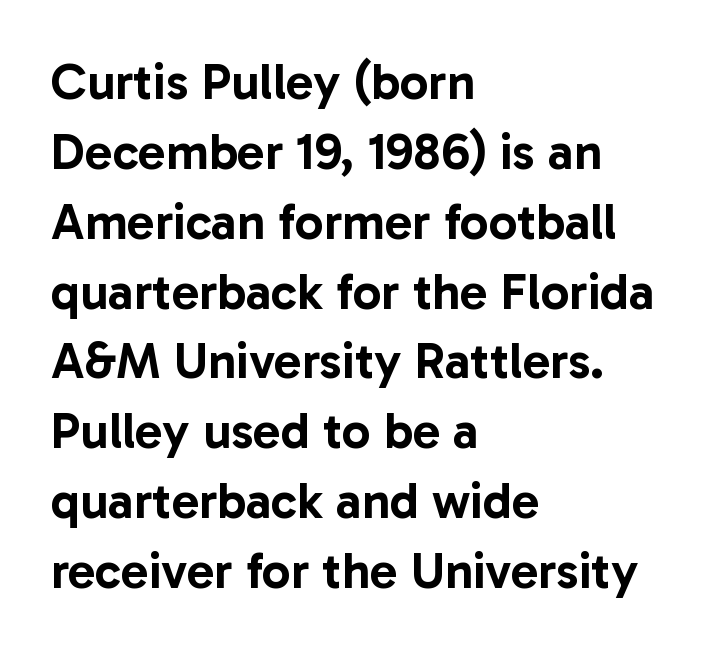
The image shows 51 px sans-serif type, upright; set left-aligned, normal line spacing (1.37x), normal letter spacing, not underlined; low stroke contrast and a medium x-height.
